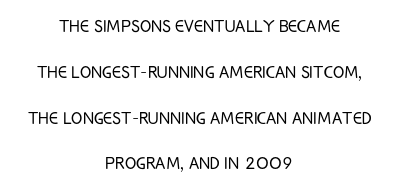
A centered setting, common on invitations and titles, is used for this passage. The line texture is even and compact thanks to regular tracking. Widely set lines give the paragraph a tall, airy silhouette. Compared with a typical body face, this is equally light or lighter still.
